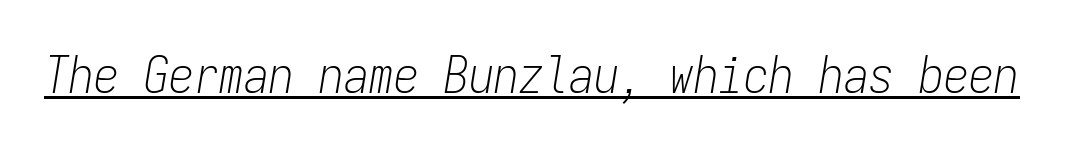
{"italic": "yes", "lean": "right", "slant_degrees": 9, "bold": "no", "weight": "light", "width": "condensed", "stroke_contrast": "low", "x_height": "medium", "monospaced": "yes", "underline": "yes", "letter_spacing": "normal", "letter_spacing_em": 0.0, "glyph_px": 50}
